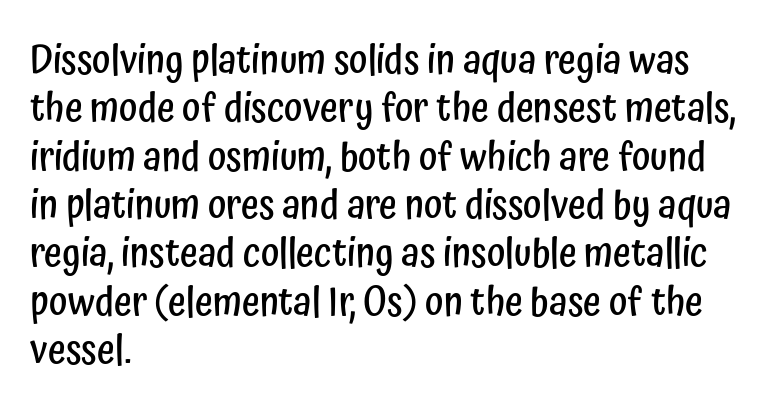
Q: Is the text bold? A: Semi-bold.
Q: Is the text italic (slanted)? A: No, it is upright.
Q: Is the typeface a serif or a sans-serif typeface? A: Sans-serif.
Q: Is the text underlined? A: No.
Q: How is the paragraph aligned? A: Left-aligned.
Q: Is the spacing between letters normal or unusually wide? A: Normal.
Q: Width (condensed, normal, or wide)? A: Condensed.
Q: Stroke contrast? A: Low.
Q: x-height? A: Medium.
Q: Monospaced? A: No.
